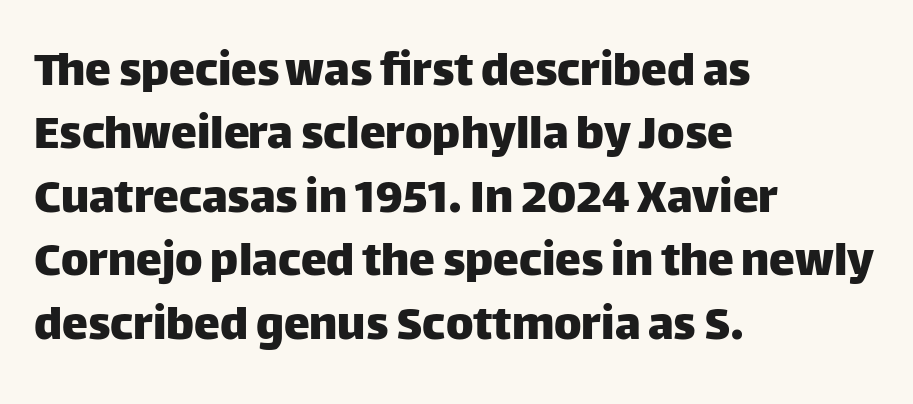
The image shows 52 px sans-serif type, upright; set left-aligned, line spacing 1.22x, normal letter spacing, not underlined; low stroke contrast and a large x-height.
